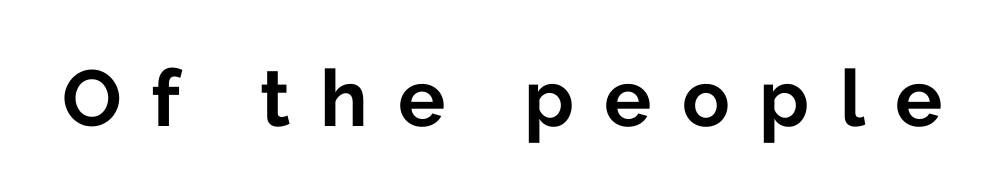
The image shows 79 px bold sans-serif type, upright; set unusually wide letter spacing (+0.38 em), not underlined; low stroke contrast and a medium x-height.
